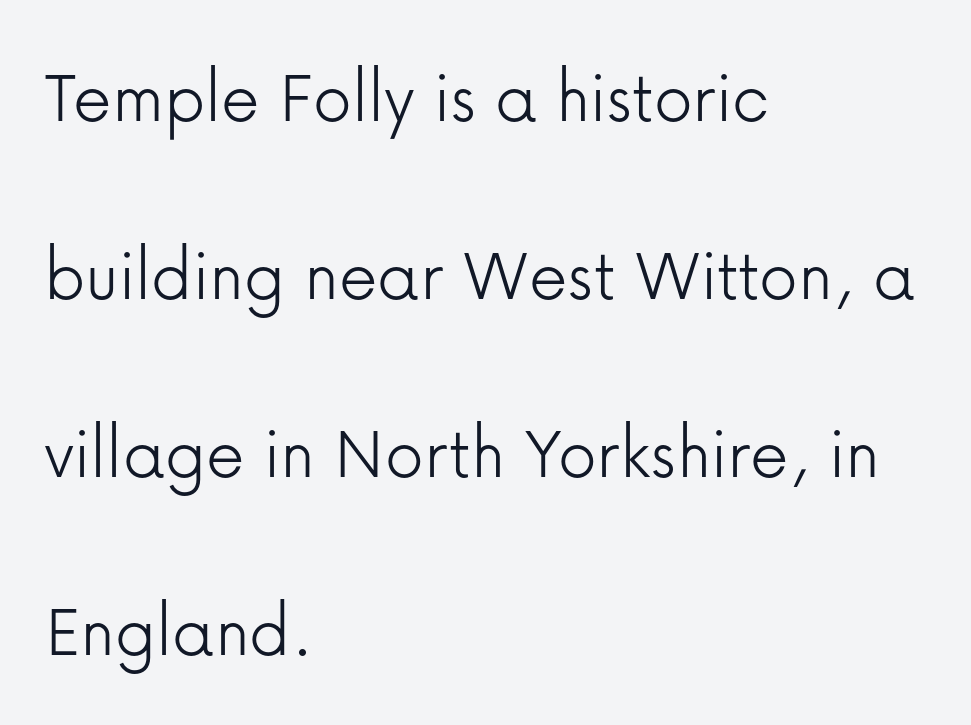
Q: Is the text bold? A: No.
Q: Is the text italic (slanted)? A: No, it is upright.
Q: Is the typeface a serif or a sans-serif typeface? A: Sans-serif.
Q: Is the text underlined? A: No.
Q: How is the paragraph aligned? A: Left-aligned.
Q: Is the spacing between letters normal or unusually wide? A: Normal.
Q: Is the spacing between lines tight, normal or loose? A: Loose.
Q: Width (condensed, normal, or wide)? A: Normal.
Q: Stroke contrast? A: Low.
Q: x-height? A: Medium.
Q: Monospaced? A: No.
